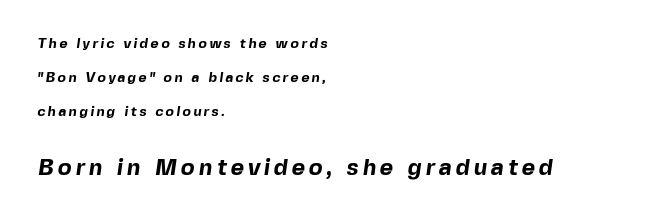
The image shows 23 px bold type; set left-aligned, loose line spacing (2.43x), not underlined; the second (bottom) block is 1.64x larger.
